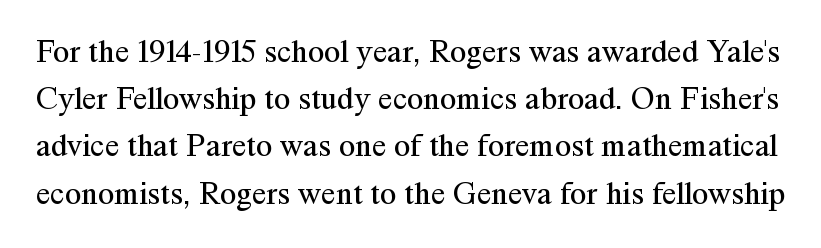
{"serif": "yes", "italic": "no", "bold": "no", "weight": "regular", "width": "normal", "stroke_contrast": "medium", "x_height": "medium", "monospaced": "no", "underline": "no", "line_spacing": "normal", "line_spacing_ratio": 1.43, "letter_spacing": "normal", "letter_spacing_em": 0.0, "glyph_px": 33}
